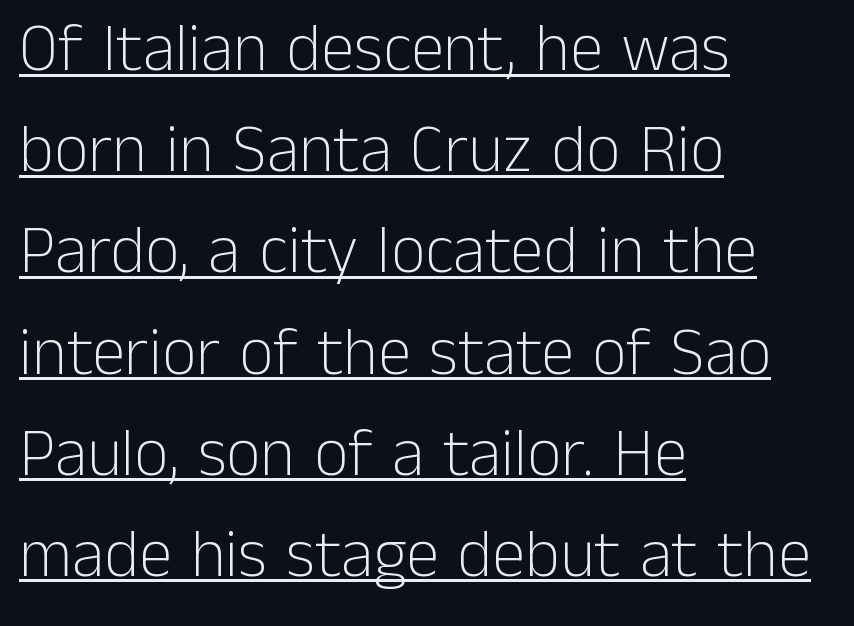
{"serif": "no", "italic": "no", "bold": "no", "weight": "light", "width": "normal", "stroke_contrast": "low", "x_height": "medium", "monospaced": "no", "underline": "yes", "align": "left", "line_spacing": "normal", "line_spacing_ratio": 1.51, "letter_spacing": "normal", "letter_spacing_em": 0.0, "glyph_px": 67}
